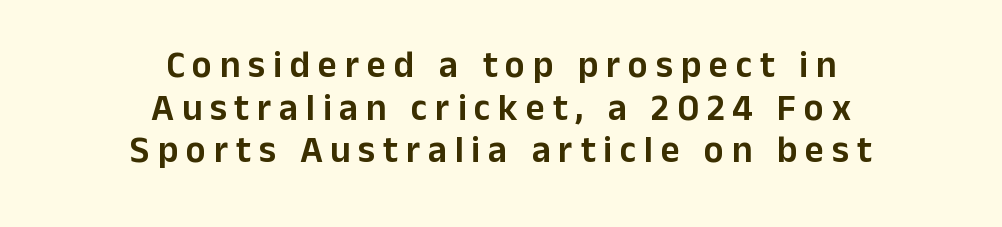
Characters remain perfectly vertical along every line. Font category for this specimen: sans-serif. Horizontally, the lines are justified to the midpoint only. You could not count columns in this text — the font is proportionally spaced. The block of text is dense from top to bottom, with scant space between rows.
